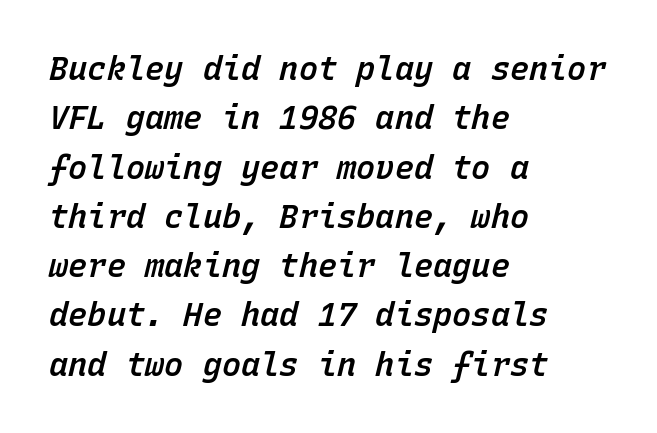
{"italic": "yes", "lean": "right", "slant_degrees": 15, "bold": "semi", "weight": "semibold", "width": "normal", "stroke_contrast": "low", "x_height": "medium", "monospaced": "yes", "underline": "no", "align": "left", "line_spacing": "normal", "line_spacing_ratio": 1.54, "letter_spacing": "normal", "letter_spacing_em": 0.0, "glyph_px": 32}
